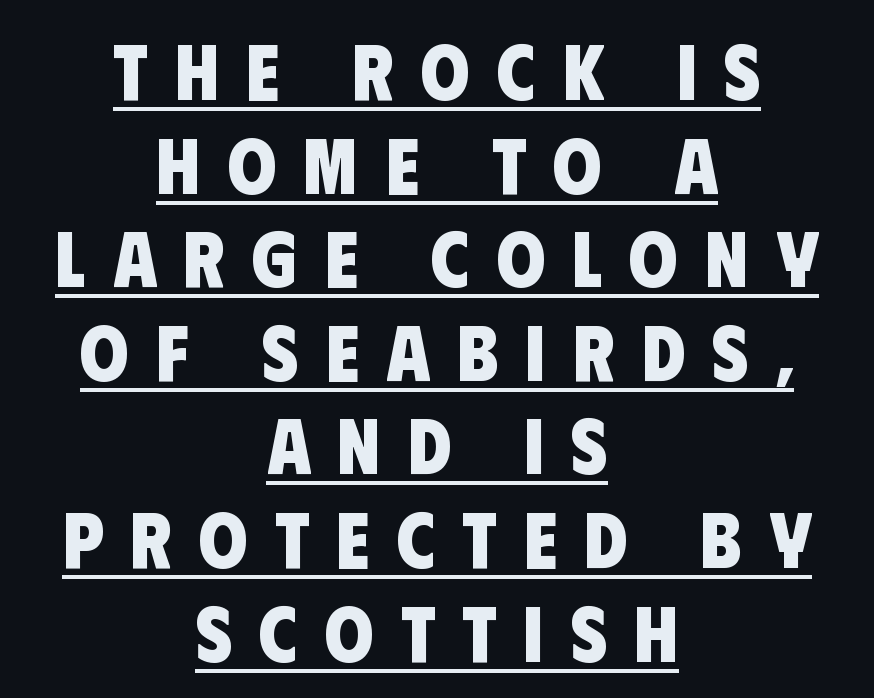
The image shows 78 px heavy, condensed sans-serif type; set centered, line spacing 1.2x, unusually wide letter spacing (+0.35 em), underlined; low stroke contrast and a large x-height.
